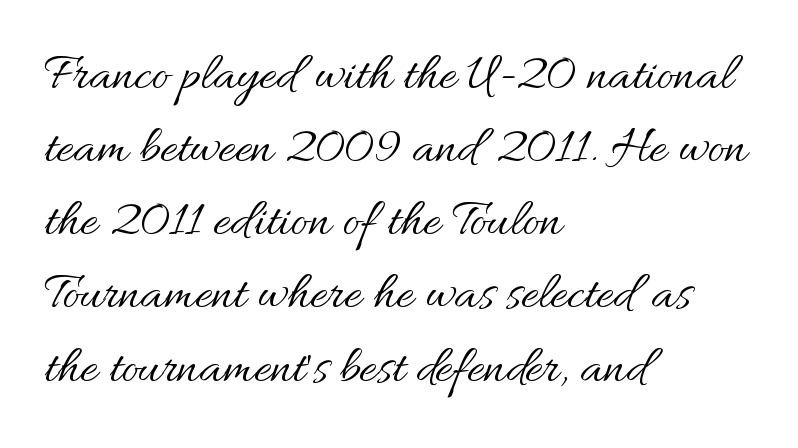
Q: Is the text bold? A: No.
Q: Is the text italic (slanted)? A: Yes.
Q: Is the text underlined? A: No.
Q: How is the paragraph aligned? A: Left-aligned.
Q: Is the spacing between letters normal or unusually wide? A: Normal.
Q: Is the spacing between lines tight, normal or loose? A: Normal.
Q: Width (condensed, normal, or wide)? A: Normal.
Q: Stroke contrast? A: Medium.
Q: x-height? A: Small.
Q: Monospaced? A: No.
